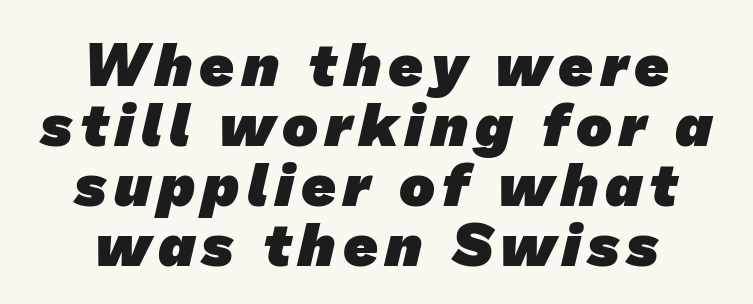
{"serif": "no", "bold": "yes", "weight": "heavy", "width": "normal", "stroke_contrast": "low", "x_height": "medium", "monospaced": "no", "underline": "no", "align": "center", "line_spacing": "tight", "line_spacing_ratio": 1.0, "glyph_px": 60}
